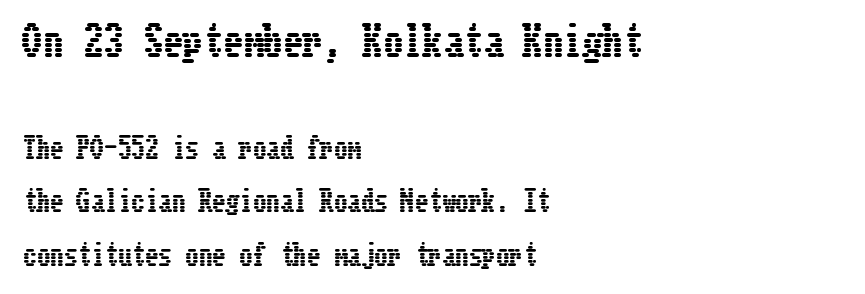
The image shows 40 px condensed type, upright; set left-aligned, loose line spacing (1.99x), normal letter spacing, not underlined; the first (top) block is 1.48x larger; low stroke contrast and a medium x-height.
